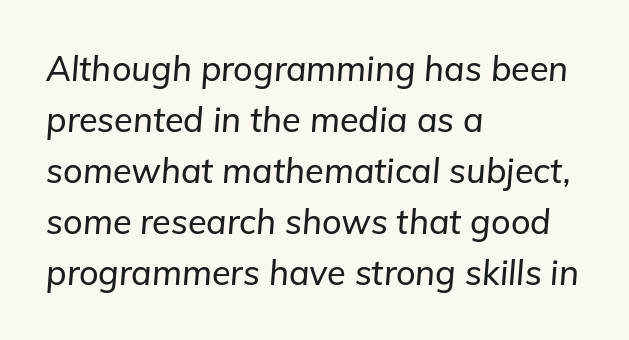
The image shows 34 px text type, italic (leaning right); set left-aligned, normal line spacing (1.5x), normal letter spacing, not underlined; low stroke contrast and a medium x-height.
